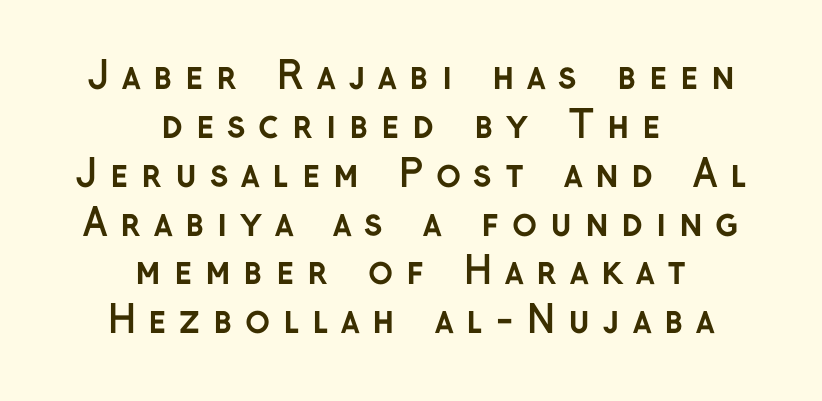
{"serif": "no", "italic": "no", "bold": "yes", "weight": "semibold", "width": "normal", "stroke_contrast": "low", "x_height": "medium", "monospaced": "no", "underline": "no", "align": "center", "line_spacing": "normal", "line_spacing_ratio": 1.32, "letter_spacing": "wide", "letter_spacing_em": 0.34, "glyph_px": 37}
